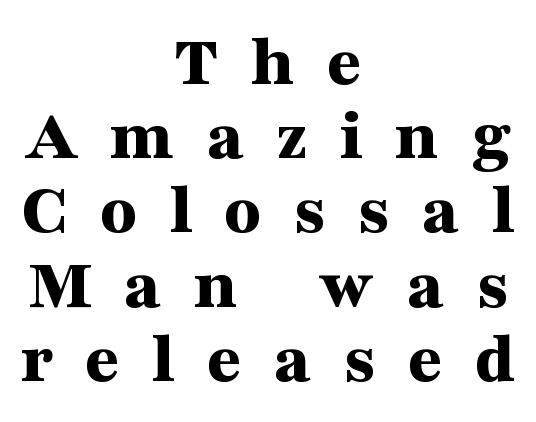
The image shows 75 px bold, wide serif type, upright; set centered, tight line spacing (0.99x), unusually wide letter spacing (+0.43 em), not underlined; medium stroke contrast and a medium x-height.
